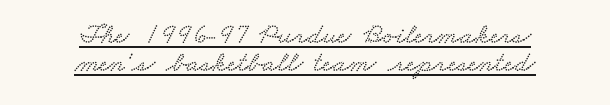
The image shows 29 px wide serif type; set centered, tight line spacing (0.98x), normal letter spacing, underlined; low stroke contrast and a small x-height.
